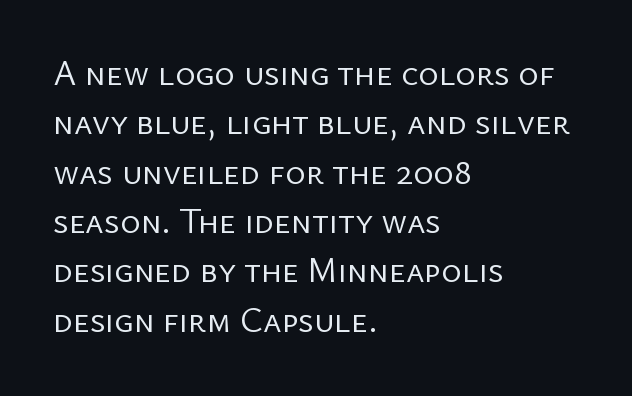
{"serif": "no", "italic": "no", "bold": "no", "weight": "regular", "width": "normal", "stroke_contrast": "low", "x_height": "medium", "monospaced": "no", "underline": "no", "align": "left", "line_spacing": "normal", "line_spacing_ratio": 1.41, "letter_spacing": "normal", "letter_spacing_em": 0.0, "glyph_px": 35}
